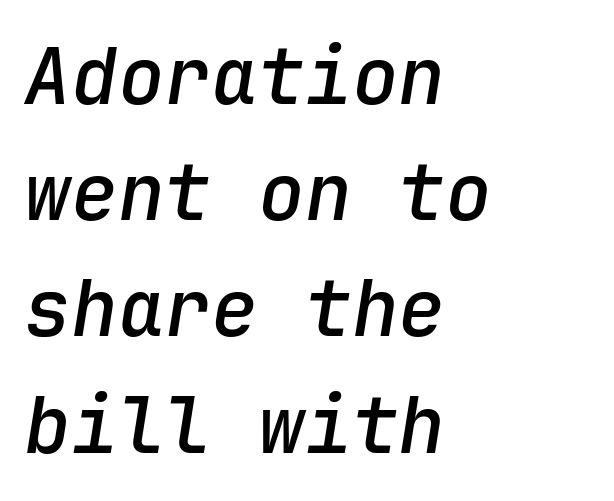
Q: Is the text bold? A: Semi-bold.
Q: Is the text italic (slanted)? A: Yes, it leans right by about 9 degrees.
Q: Is the text underlined? A: No.
Q: How is the paragraph aligned? A: Left-aligned.
Q: Is the spacing between letters normal or unusually wide? A: Normal.
Q: Is the spacing between lines tight, normal or loose? A: Normal.
Q: Width (condensed, normal, or wide)? A: Normal.
Q: Stroke contrast? A: Low.
Q: x-height? A: Medium.
Q: Monospaced? A: Yes.
